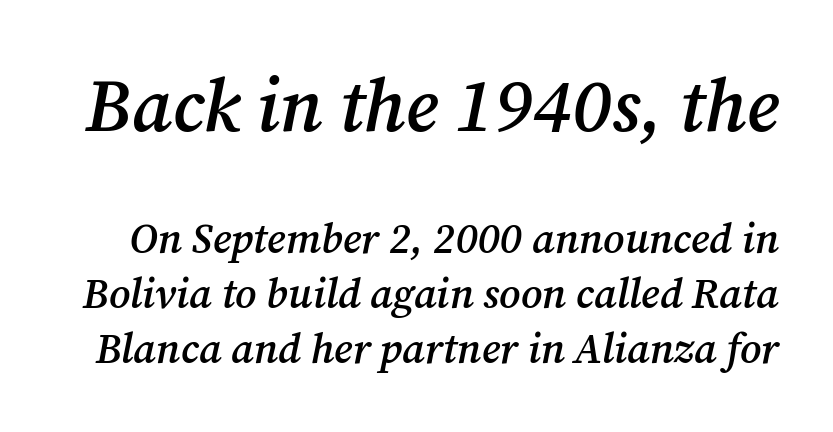
The image shows 74 px semibold serif type, italic (leaning right); set normal line spacing (1.3x), normal letter spacing, not underlined; the first (top) block is 1.76x larger; medium stroke contrast and a medium x-height.
